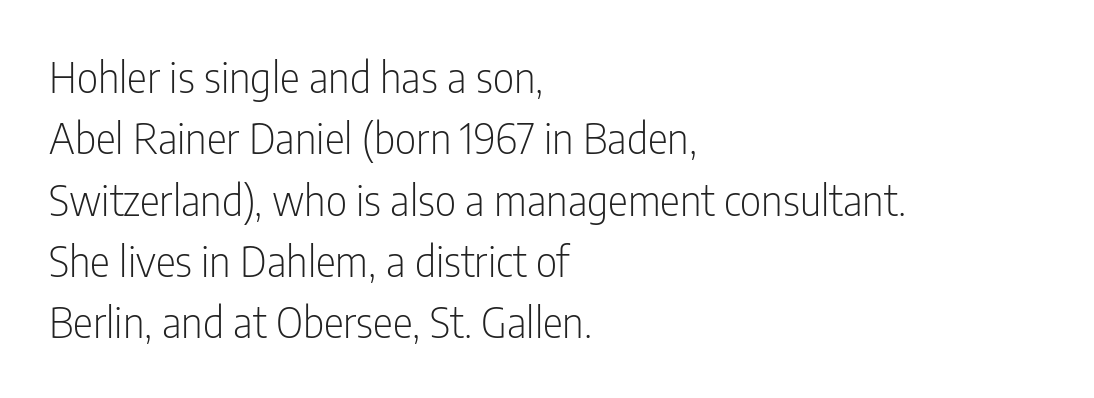
The image shows 42 px light, condensed sans-serif type, upright; set left-aligned, normal line spacing (1.46x), normal letter spacing, not underlined; low stroke contrast and a medium x-height.
